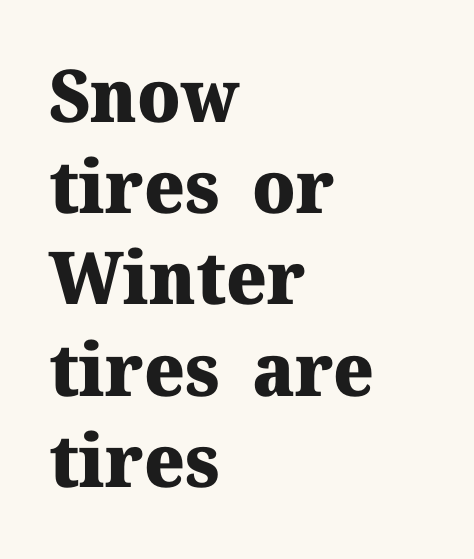
{"serif": "yes", "italic": "no", "bold": "yes", "weight": "heavy", "width": "normal", "stroke_contrast": "medium", "x_height": "medium", "monospaced": "no", "underline": "no", "align": "left", "line_spacing": "normal", "line_spacing_ratio": 1.25, "letter_spacing": "normal", "letter_spacing_em": 0.0, "glyph_px": 73}
